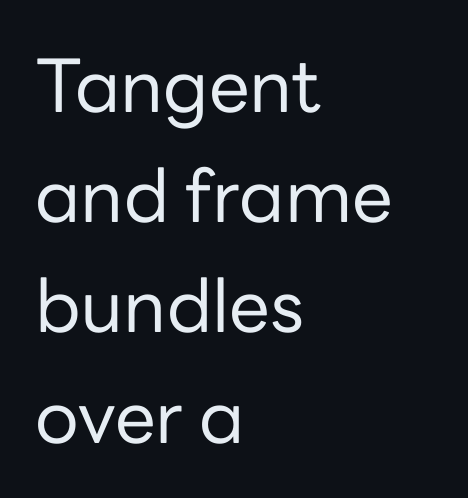
The image shows 73 px regular-weight sans-serif type, upright; set left-aligned, normal line spacing (1.51x), normal letter spacing, not underlined; low stroke contrast and a medium x-height.
